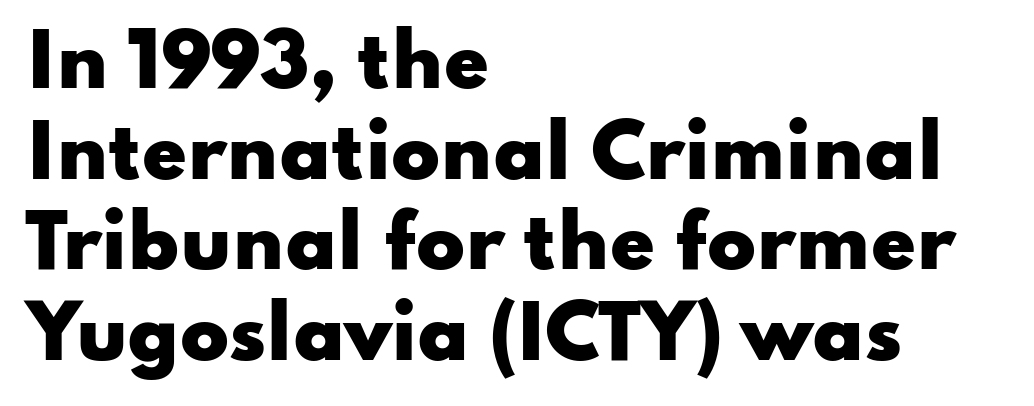
The image shows 72 px heavy, wide sans-serif type, upright; set left-aligned, normal line spacing (1.26x), normal letter spacing, not underlined; low stroke contrast and a small x-height.
